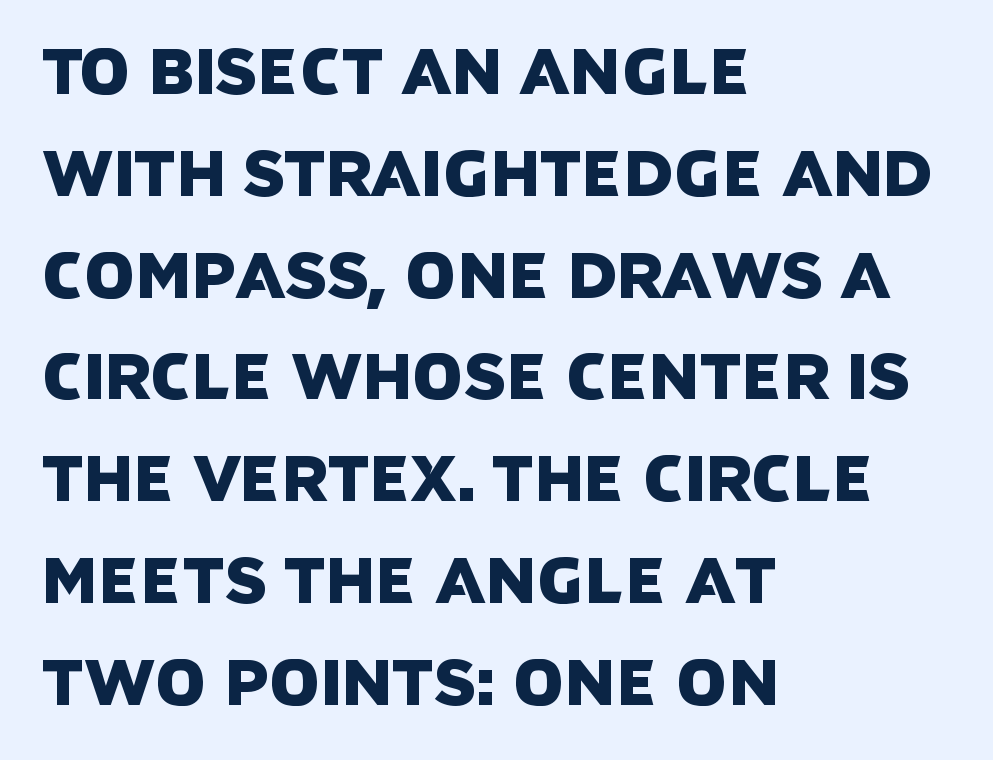
Q: Is the typeface a serif or a sans-serif typeface? A: Sans-serif.
Q: Is the text underlined? A: No.
Q: How is the paragraph aligned? A: Left-aligned.
Q: Is the spacing between letters normal or unusually wide? A: Normal.
Q: Is the spacing between lines tight, normal or loose? A: Normal.
Q: Width (condensed, normal, or wide)? A: Normal.
Q: Stroke contrast? A: Low.
Q: x-height? A: Large.
Q: Monospaced? A: No.
